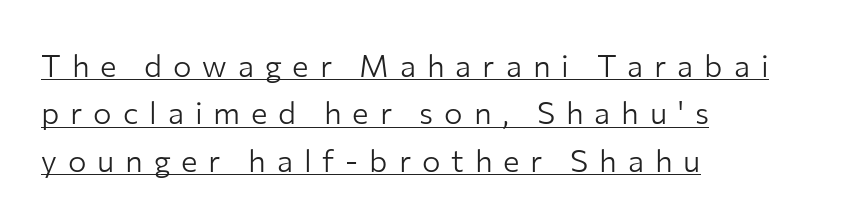
{"serif": "no", "italic": "no", "bold": "no", "weight": "light", "width": "normal", "stroke_contrast": "low", "x_height": "medium", "monospaced": "no", "underline": "yes", "align": "left", "line_spacing": "normal", "line_spacing_ratio": 1.53, "letter_spacing": "wide", "letter_spacing_em": 0.35, "glyph_px": 31}
